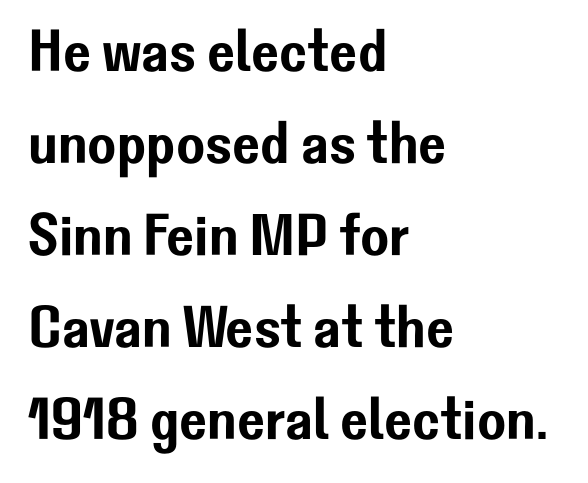
Q: Is the text italic (slanted)? A: No, it is upright.
Q: Is the typeface a serif or a sans-serif typeface? A: Sans-serif.
Q: Is the text underlined? A: No.
Q: How is the paragraph aligned? A: Left-aligned.
Q: Is the spacing between letters normal or unusually wide? A: Normal.
Q: Is the spacing between lines tight, normal or loose? A: Normal.
Q: Width (condensed, normal, or wide)? A: Normal.
Q: Stroke contrast? A: Low.
Q: x-height? A: Medium.
Q: Monospaced? A: No.
